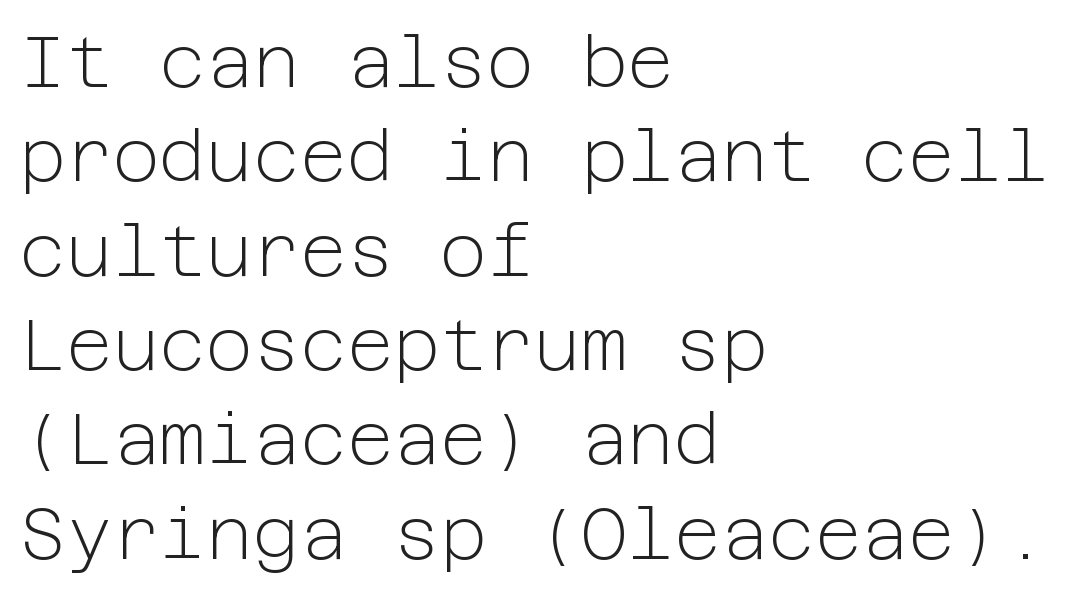
The image shows 72 px light sans-serif type, upright; set left-aligned, normal line spacing (1.31x), normal letter spacing, not underlined; low stroke contrast and a medium x-height.
